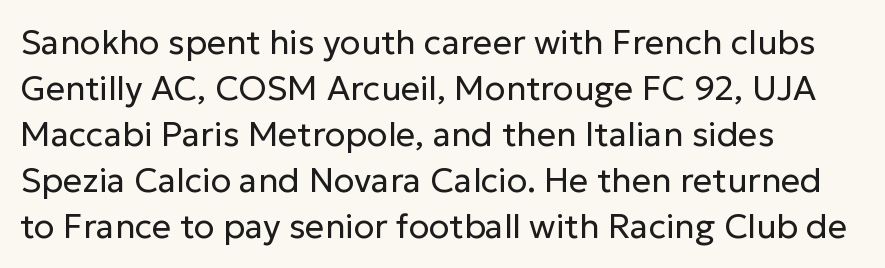
Underline: absent. A roman cut, with each character standing at attention. Compared with typical body copy, the letter spacing here is the same. Notice how descenders clear the ascenders below comfortably — that's standard leading. Each line starts at the same left margin while the right side varies.
